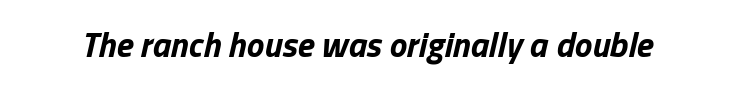
The image shows 35 px bold type, italic (leaning right); set normal letter spacing, not underlined; low stroke contrast and a medium x-height.
